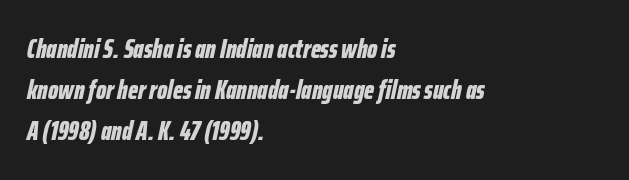
{"italic": "yes", "lean": "right", "slant_degrees": 12, "bold": "yes", "underline": "no", "align": "left", "line_spacing": "normal", "line_spacing_ratio": 1.52, "letter_spacing": "normal", "letter_spacing_em": 0.0, "glyph_px": 27}
